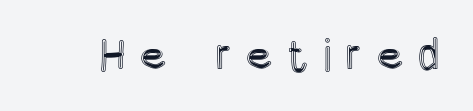
The image shows 45 px condensed type, upright; set unusually wide letter spacing (+0.3 em), not underlined; a large x-height.
